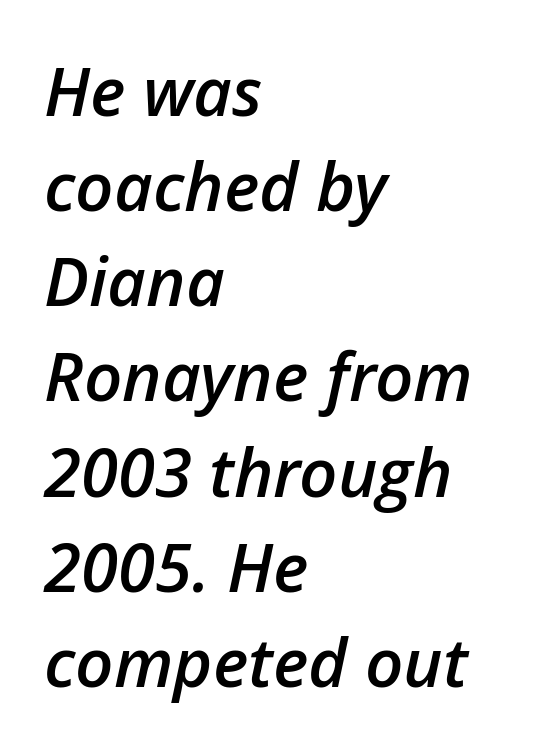
Vertically, the passage feels balanced, rows spaced as you'd expect. The lines in this sample share a left origin and differ only in where they stop. These lines keep a tight, regular rhythm from letter to letter. Weight check: semibold — heavier than regular, not quite bold.
